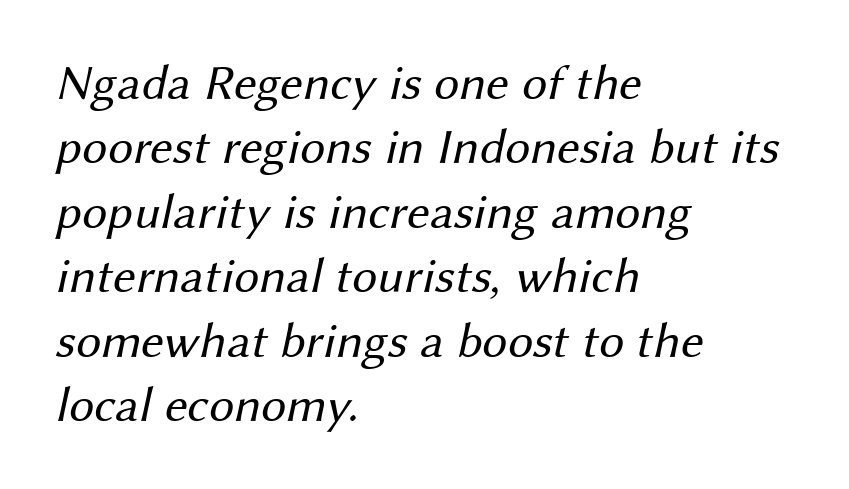
Q: Is the text bold? A: No.
Q: Is the typeface a serif or a sans-serif typeface? A: Sans-serif.
Q: Is the text underlined? A: No.
Q: How is the paragraph aligned? A: Left-aligned.
Q: Is the spacing between letters normal or unusually wide? A: Normal.
Q: Is the spacing between lines tight, normal or loose? A: Normal.
Q: Width (condensed, normal, or wide)? A: Normal.
Q: Stroke contrast? A: Medium.
Q: x-height? A: Medium.
Q: Monospaced? A: No.
